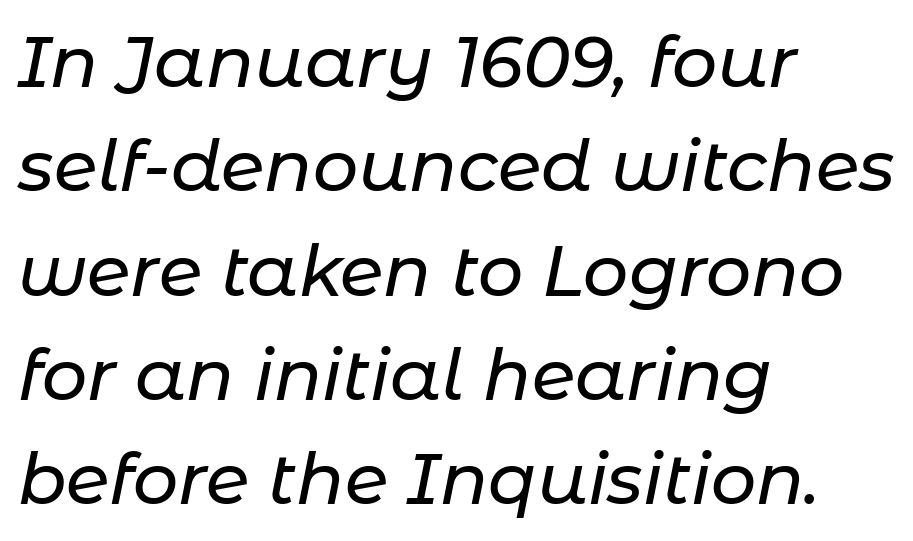
{"italic": "yes", "lean": "right", "slant_degrees": 11, "width": "normal", "stroke_contrast": "low", "x_height": "medium", "monospaced": "no", "underline": "no", "align": "left", "line_spacing": "normal", "line_spacing_ratio": 1.47, "letter_spacing": "normal", "letter_spacing_em": 0.0, "glyph_px": 71}
